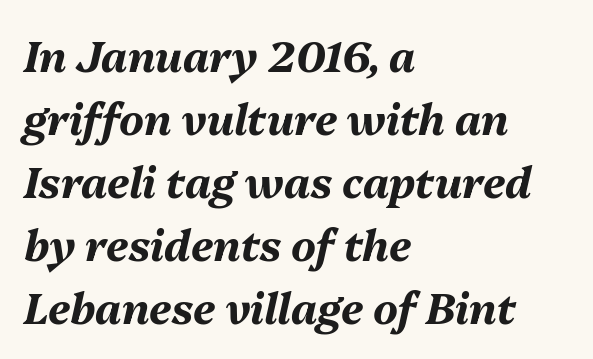
The image shows 42 px bold type, italic (leaning right); set left-aligned, normal line spacing (1.5x), normal letter spacing, not underlined; medium stroke contrast and a medium x-height.
